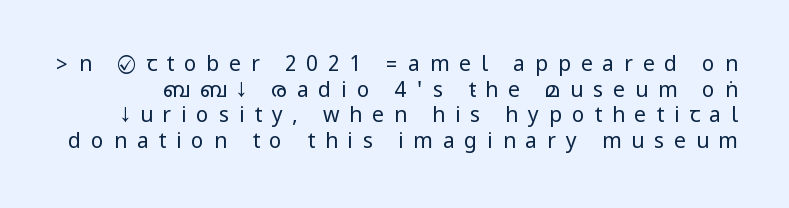
Tracking value appears strongly positive — letters spread wide. Posture: vertical. Type without underlining. The strokes are not fattened; the text isn't bold.
